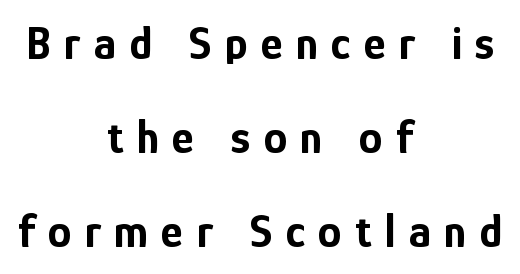
Q: Is the text bold? A: Yes.
Q: Is the text italic (slanted)? A: No, it is upright.
Q: Is the typeface a serif or a sans-serif typeface? A: Sans-serif.
Q: Is the text underlined? A: No.
Q: How is the paragraph aligned? A: Centered.
Q: Is the spacing between letters normal or unusually wide? A: Unusually wide.
Q: Is the spacing between lines tight, normal or loose? A: Loose.
Q: Width (condensed, normal, or wide)? A: Condensed.
Q: Stroke contrast? A: Low.
Q: x-height? A: Medium.
Q: Monospaced? A: No.
